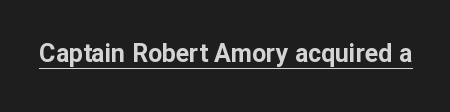
{"italic": "no", "bold": "yes", "underline": "yes", "letter_spacing": "normal", "letter_spacing_em": 0.0, "glyph_px": 25}
